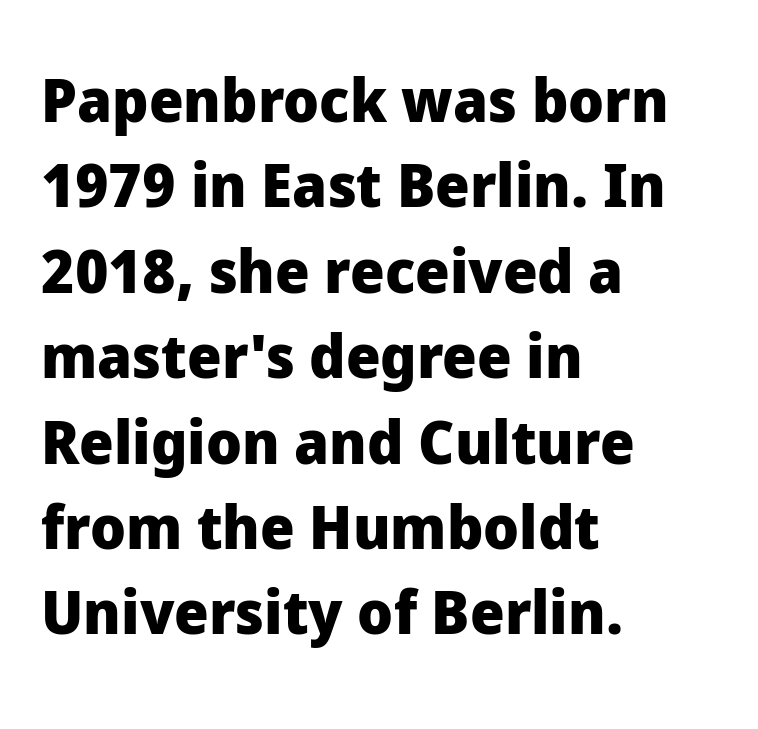
{"serif": "no", "italic": "no", "bold": "yes", "weight": "heavy", "width": "normal", "stroke_contrast": "low", "x_height": "medium", "monospaced": "no", "underline": "no", "align": "left", "line_spacing": "normal", "line_spacing_ratio": 1.4, "letter_spacing": "normal", "letter_spacing_em": 0.0, "glyph_px": 61}
